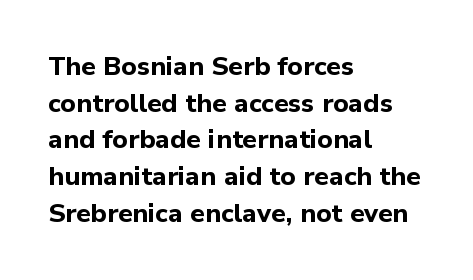
Caption: multi-line text, flush left, ragged right. Look at the tracking — it's just the regular setting, nothing added. Upright lettering throughout. The passage shown is emphatically bold. The passage shown is not underscored anywhere.
